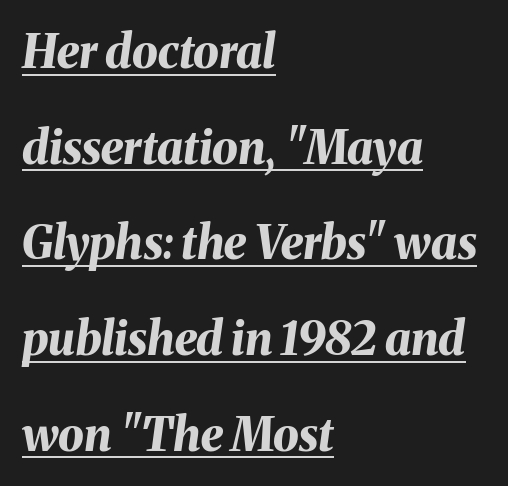
Q: Is the text bold? A: Yes.
Q: Is the text italic (slanted)? A: Yes, it leans right by about 8 degrees.
Q: Is the text underlined? A: Yes.
Q: How is the paragraph aligned? A: Left-aligned.
Q: Is the spacing between letters normal or unusually wide? A: Normal.
Q: Is the spacing between lines tight, normal or loose? A: Loose.
Q: Width (condensed, normal, or wide)? A: Normal.
Q: Stroke contrast? A: Medium.
Q: x-height? A: Medium.
Q: Monospaced? A: No.
